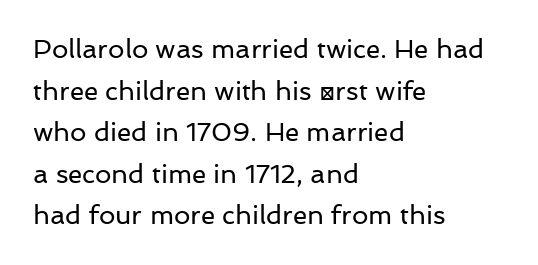
The image shows 26 px text type, upright; set left-aligned, normal line spacing (1.6x), normal letter spacing, not underlined.
